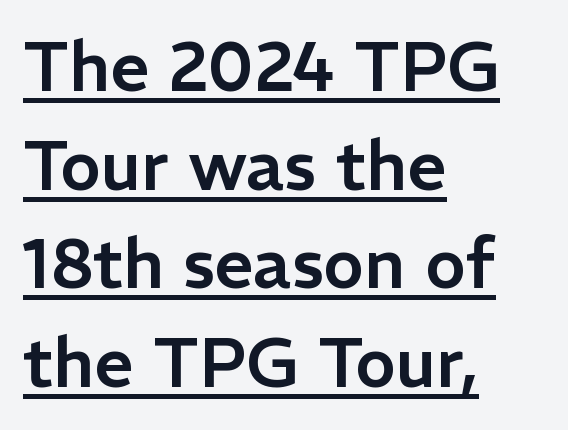
{"serif": "no", "italic": "no", "width": "normal", "stroke_contrast": "low", "x_height": "medium", "monospaced": "no", "underline": "yes", "align": "left", "line_spacing": "normal", "line_spacing_ratio": 1.43, "letter_spacing": "normal", "letter_spacing_em": 0.0, "glyph_px": 69}
